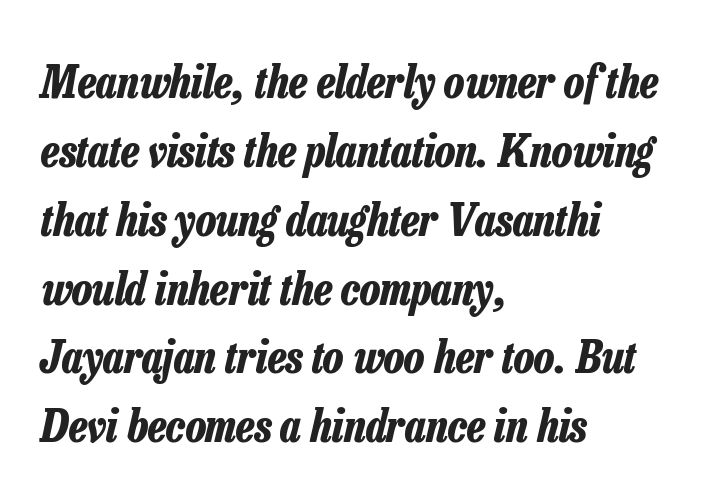
Character widths vary here, with narrow letters taking less room than wide ones. Each word holds together tightly as a unit, with standard inter-letter gaps. What's the leading like? Ordinary, nothing unusual. The space directly below the letters is spotless. The letters are slanted; this is an italic face. Reading down the block, your eye returns to a fixed left position each line.
